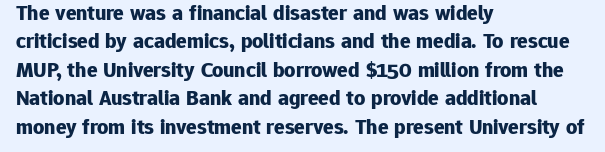
The image shows 22 px bold type, upright; set left-aligned, normal line spacing (1.29x), normal letter spacing, not underlined.
